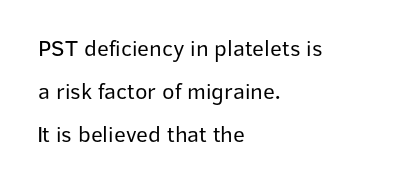
{"italic": "no", "bold": "no", "underline": "no", "align": "left", "line_spacing_ratio": 1.88, "letter_spacing": "normal", "letter_spacing_em": 0.0, "glyph_px": 23}
